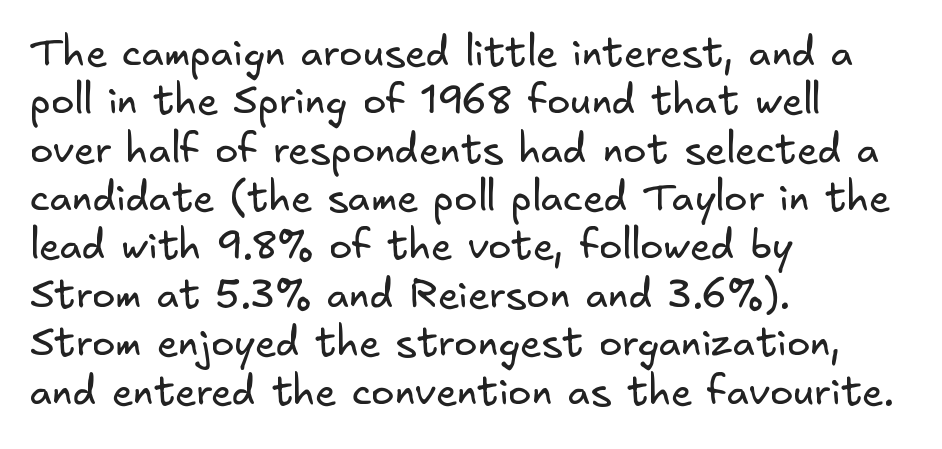
{"serif": "no", "bold": "no", "weight": "regular", "width": "normal", "stroke_contrast": "low", "x_height": "small", "underline": "no", "align": "left", "line_spacing_ratio": 1.24, "letter_spacing": "normal", "letter_spacing_em": 0.0, "glyph_px": 39}
